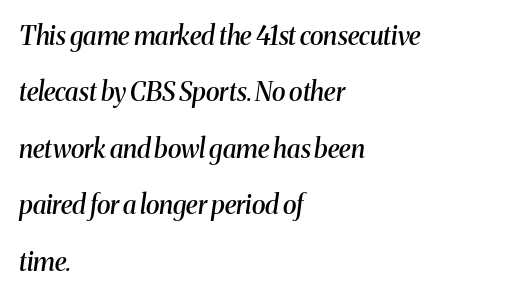
The image shows 26 px text type, italic (leaning right); set left-aligned, loose line spacing (2.17x), normal letter spacing, not underlined.
